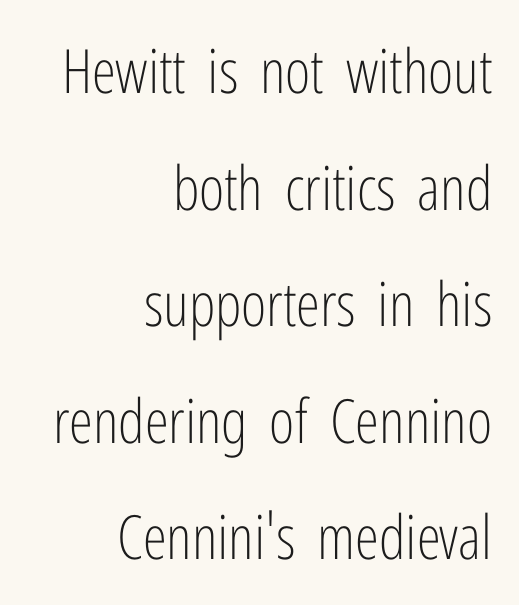
The image shows 61 px light, condensed sans-serif type, upright; set right-aligned, loose line spacing (1.91x), normal letter spacing, not underlined; low stroke contrast and a medium x-height.
